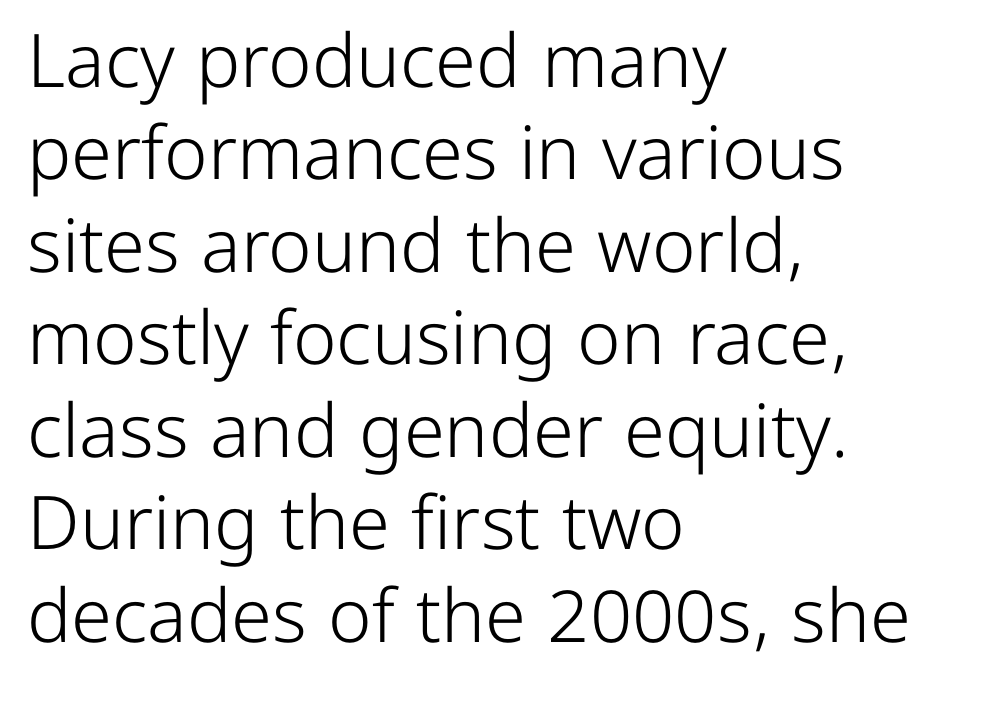
The image shows 74 px light sans-serif type, upright; set left-aligned, normal line spacing (1.25x), normal letter spacing, not underlined; low stroke contrast and a medium x-height.
